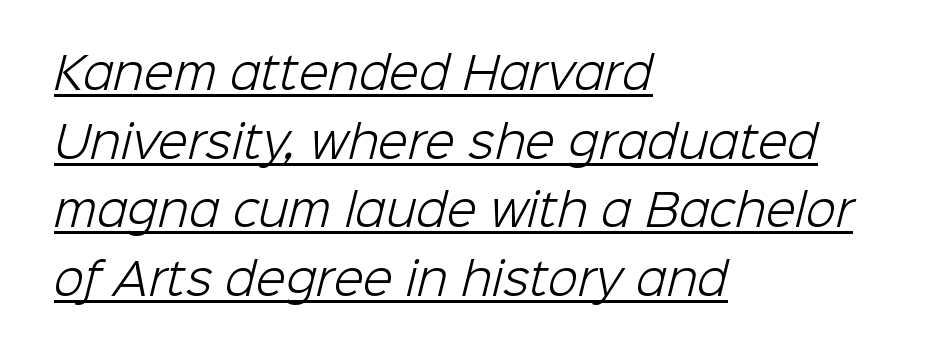
The image shows 44 px light sans-serif type; set left-aligned, normal line spacing (1.56x), normal letter spacing, underlined; low stroke contrast and a medium x-height.
